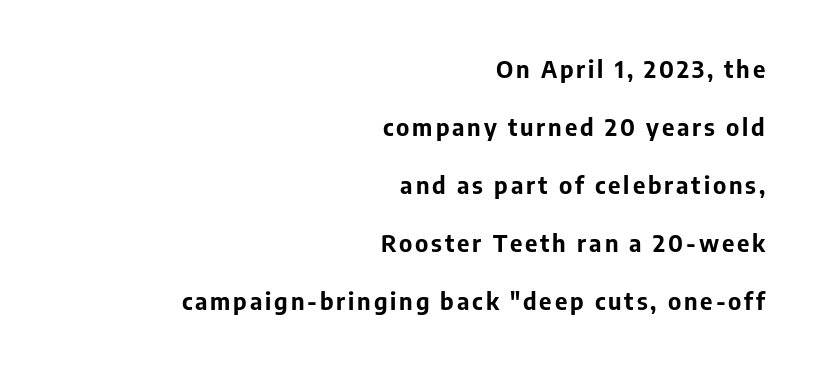
Honestly, there is no underline to notice here at all. Caption: multi-line text, flush right, ragged left. The glyphs have the mass of a bold cut. This is the regular roman posture of the typeface. Leading: increased.
